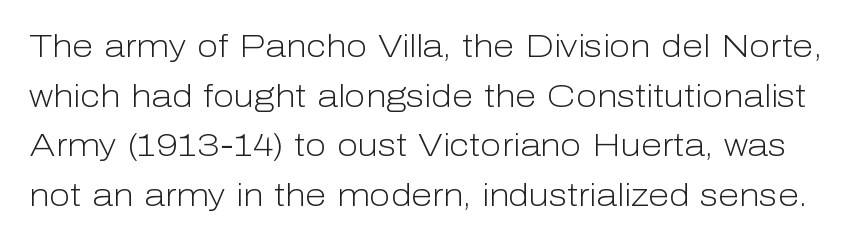
The image shows 31 px light sans-serif type, upright; set normal line spacing (1.6x), normal letter spacing, not underlined; low stroke contrast and a medium x-height.
